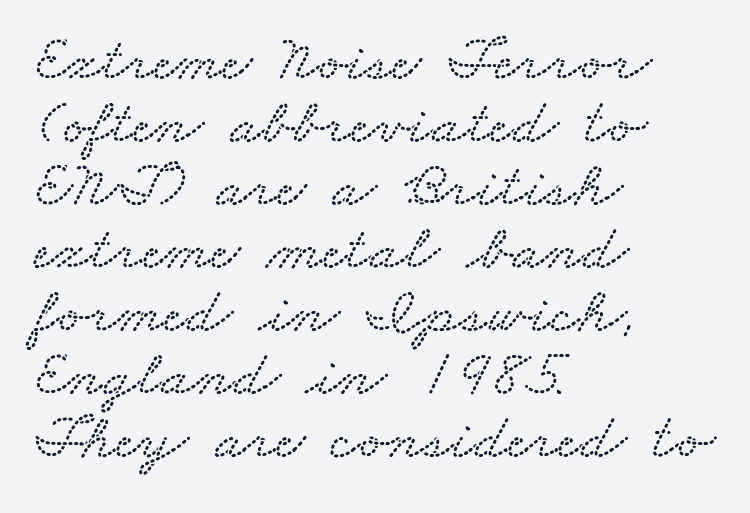
{"width": "wide", "stroke_contrast": "low", "x_height": "small", "monospaced": "no", "underline": "no", "align": "left", "line_spacing": "tight", "line_spacing_ratio": 0.97, "letter_spacing": "normal", "letter_spacing_em": 0.0, "glyph_px": 65}
